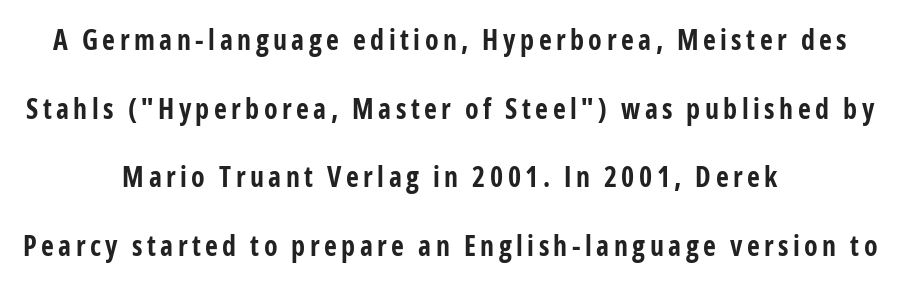
{"serif": "no", "italic": "no", "bold": "yes", "weight": "bold", "width": "condensed", "stroke_contrast": "low", "x_height": "medium", "monospaced": "no", "underline": "no", "align": "center", "line_spacing": "loose", "line_spacing_ratio": 2.45, "glyph_px": 28}
